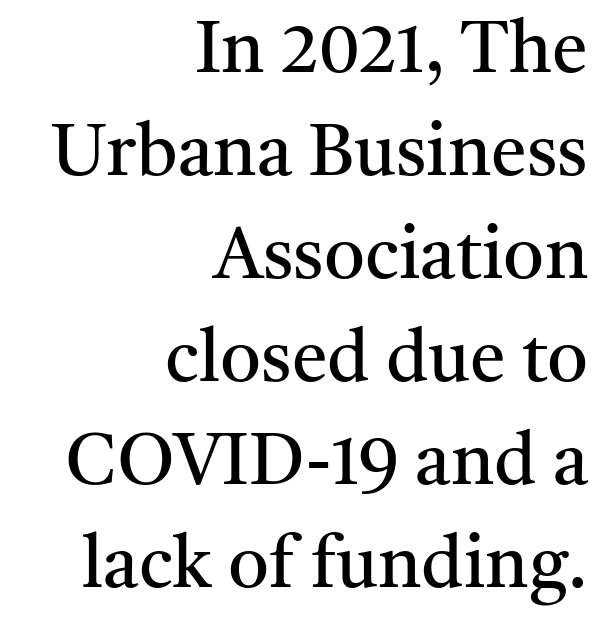
{"serif": "yes", "italic": "no", "bold": "no", "weight": "regular", "width": "normal", "stroke_contrast": "medium", "x_height": "medium", "monospaced": "no", "underline": "no", "align": "right", "line_spacing": "normal", "line_spacing_ratio": 1.43, "letter_spacing": "normal", "letter_spacing_em": 0.0, "glyph_px": 72}
